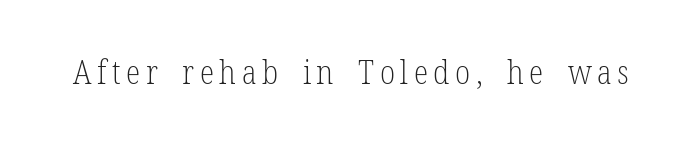
The image shows 33 px light, condensed serif type, upright; set not underlined; low stroke contrast and a medium x-height.
